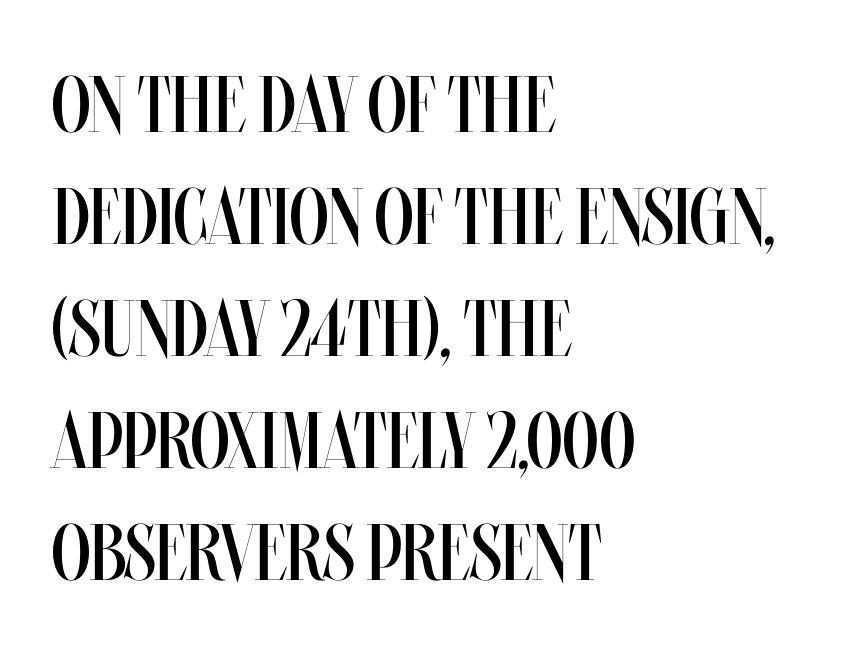
{"italic": "no", "bold": "no", "weight": "regular", "width": "condensed", "stroke_contrast": "medium", "x_height": "large", "monospaced": "no", "underline": "no", "align": "left", "line_spacing": "normal", "line_spacing_ratio": 1.4, "letter_spacing": "normal", "letter_spacing_em": 0.0, "glyph_px": 80}
